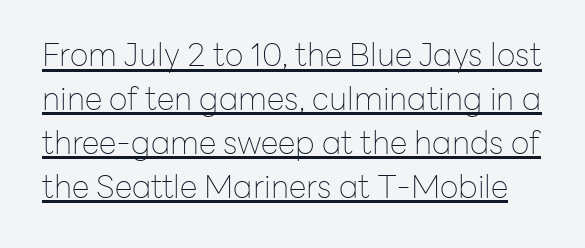
The image shows 32 px thin sans-serif type, upright; set normal line spacing (1.37x), normal letter spacing, underlined; low stroke contrast and a medium x-height.
